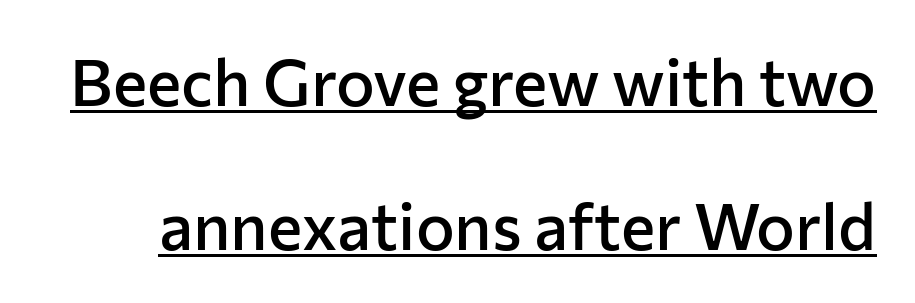
Q: Is the text bold? A: Semi-bold.
Q: Is the text italic (slanted)? A: No, it is upright.
Q: Is the typeface a serif or a sans-serif typeface? A: Sans-serif.
Q: Is the text underlined? A: Yes.
Q: Is the spacing between letters normal or unusually wide? A: Normal.
Q: Is the spacing between lines tight, normal or loose? A: Loose.
Q: Width (condensed, normal, or wide)? A: Normal.
Q: Stroke contrast? A: Low.
Q: x-height? A: Medium.
Q: Monospaced? A: No.
